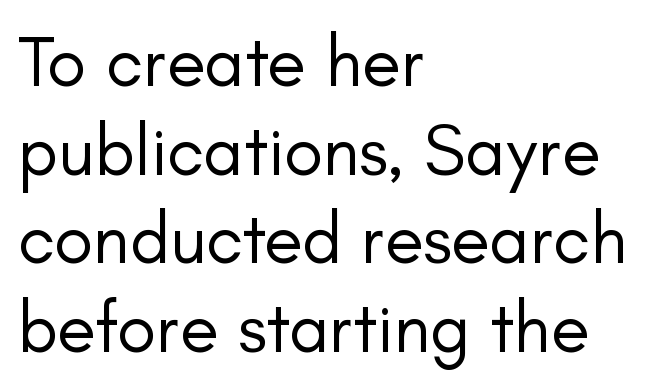
Q: Is the text bold? A: No.
Q: Is the text italic (slanted)? A: No, it is upright.
Q: Is the typeface a serif or a sans-serif typeface? A: Sans-serif.
Q: Is the text underlined? A: No.
Q: How is the paragraph aligned? A: Left-aligned.
Q: Is the spacing between letters normal or unusually wide? A: Normal.
Q: Width (condensed, normal, or wide)? A: Normal.
Q: Stroke contrast? A: Low.
Q: x-height? A: Small.
Q: Monospaced? A: No.
